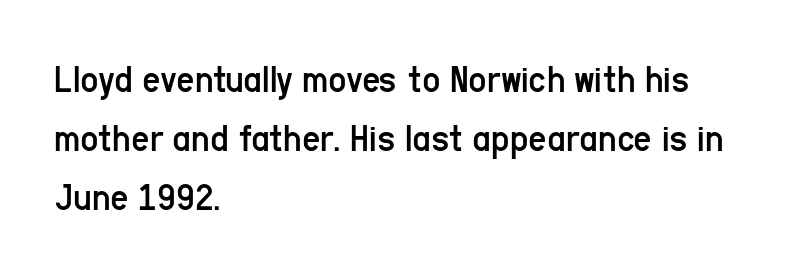
{"serif": "no", "italic": "no", "bold": "no", "weight": "regular", "width": "condensed", "stroke_contrast": "low", "x_height": "medium", "monospaced": "no", "underline": "no", "align": "left", "line_spacing": "normal", "line_spacing_ratio": 1.48, "letter_spacing": "normal", "letter_spacing_em": 0.0, "glyph_px": 40}
